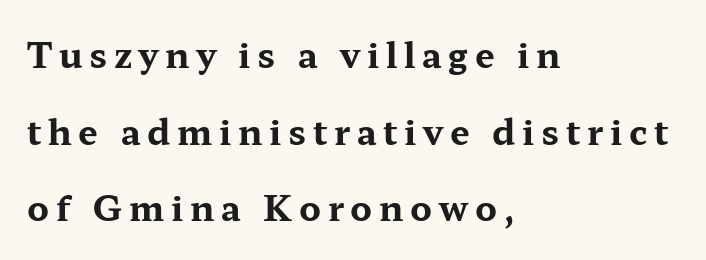
The image shows 35 px bold, wide serif type, upright; set left-aligned, loose line spacing (2.19x), not underlined; medium stroke contrast and a medium x-height.
